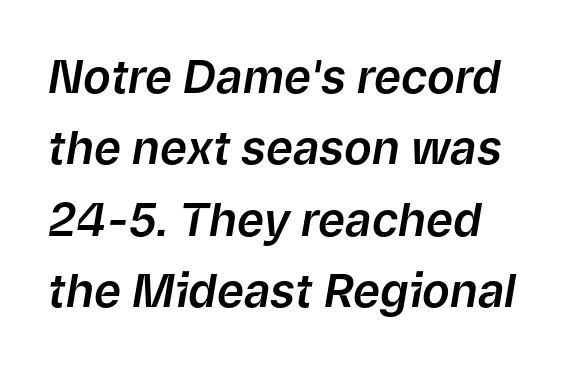
{"italic": "yes", "lean": "right", "slant_degrees": 9, "width": "normal", "stroke_contrast": "low", "x_height": "medium", "monospaced": "no", "underline": "no", "line_spacing": "normal", "line_spacing_ratio": 1.55, "letter_spacing": "normal", "letter_spacing_em": 0.0, "glyph_px": 46}
